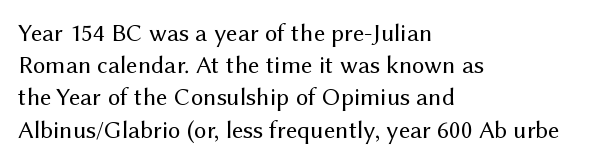
These lines keep a tight, regular rhythm from letter to letter. This sample is left-justified, so line endings fall wherever the words run out. The space between consecutive lines is moderate. Do the letters lean? They stand straight. The passage shown is not underscored anywhere. Stems and bowls with no extra thickness — not bold.
